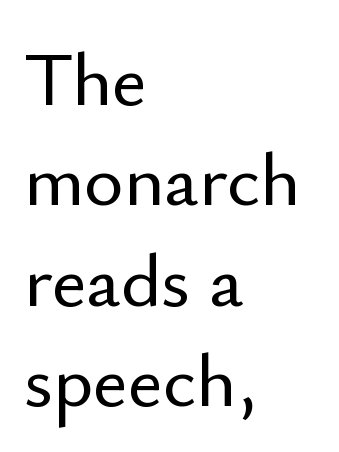
The letters advance in unequal steps, a hallmark of proportional type. Leading matches the norm, producing a regular column. Between one letter and the next there's only the usual sliver of space. This sample uses a sans-serif face.
